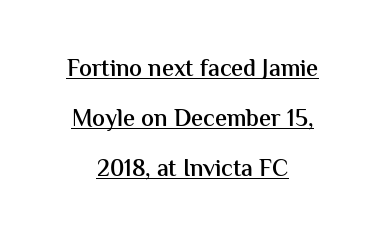
{"italic": "no", "bold": "semi", "underline": "yes", "align": "center", "line_spacing": "loose", "line_spacing_ratio": 2.09, "letter_spacing": "normal", "letter_spacing_em": 0.0, "glyph_px": 24}
